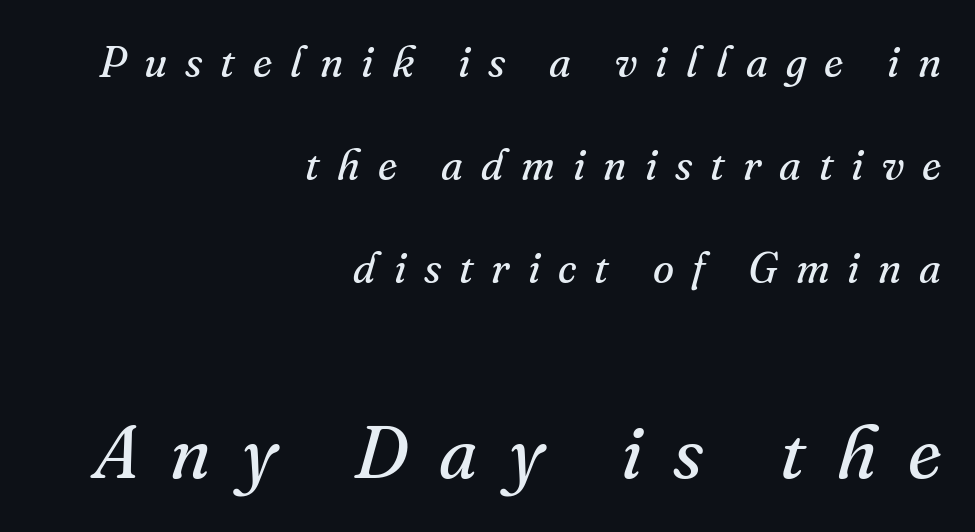
Q: Is the text bold? A: No.
Q: Is the text italic (slanted)? A: Yes, it leans right by about 16 degrees.
Q: Is the typeface a serif or a sans-serif typeface? A: Serif.
Q: Is the text underlined? A: No.
Q: How is the paragraph aligned? A: Right-aligned.
Q: Is the spacing between letters normal or unusually wide? A: Unusually wide.
Q: Is the spacing between lines tight, normal or loose? A: Loose.
Q: Which block of text is set in a larger size, the first (top) or the second (bottom)? A: The second (bottom) one.
Q: Width (condensed, normal, or wide)? A: Normal.
Q: Stroke contrast? A: Medium.
Q: x-height? A: Small.
Q: Monospaced? A: No.
